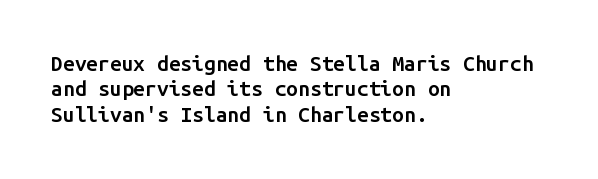
The image shows 21 px text type, upright; set left-aligned, line spacing 1.21x, normal letter spacing, not underlined.
